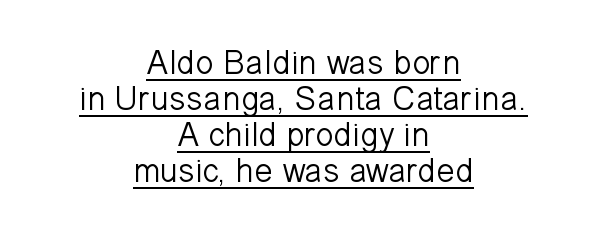
The image shows 34 px light sans-serif type, upright; set centered, tight line spacing (1.06x), normal letter spacing, underlined; low stroke contrast and a medium x-height.
